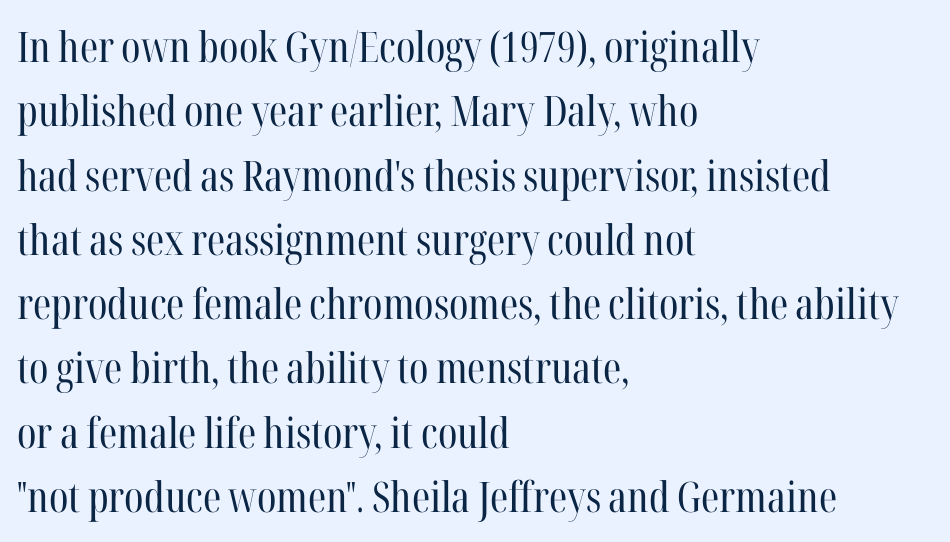
The image shows 42 px regular-weight, condensed serif type, upright; set left-aligned, normal line spacing (1.53x), normal letter spacing, not underlined; high stroke contrast and a medium x-height.
